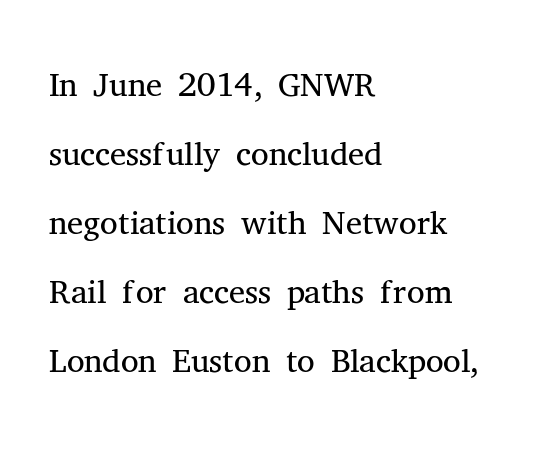
Letters rest on an invisible, unmarked baseline. Character widths vary here, with narrow letters taking less room than wide ones. The rag falls on the right side of this text block. Tracking value appears to be zero — textbook default spacing. The font family rendered here belongs to the serif group.
